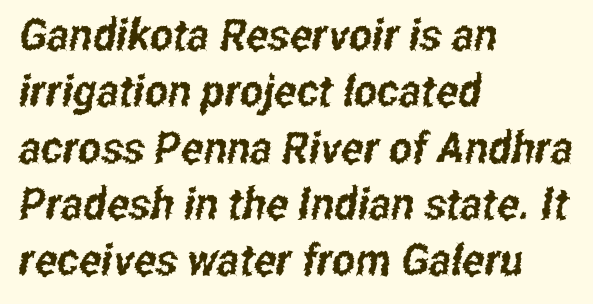
The image shows 44 px condensed sans-serif type; set left-aligned, normal line spacing (1.28x), normal letter spacing, not underlined; low stroke contrast and a medium x-height.
